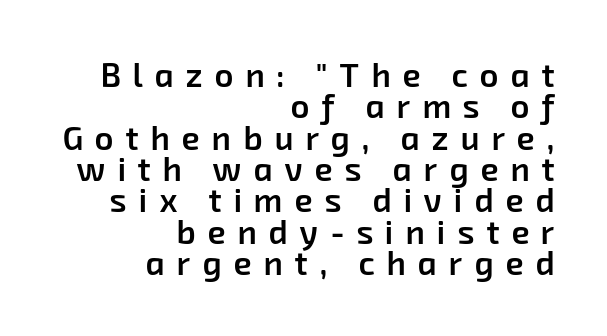
Check where the strokes stop: nothing finishes them off — pure sans. Here the glyphs are tracked loosely, breaking word shapes into spaced letters. Baseline-to-baseline distance is barely more than the letter height. Quick note: underline off. The passage shown is typed in a proportional face where columns would drift.
